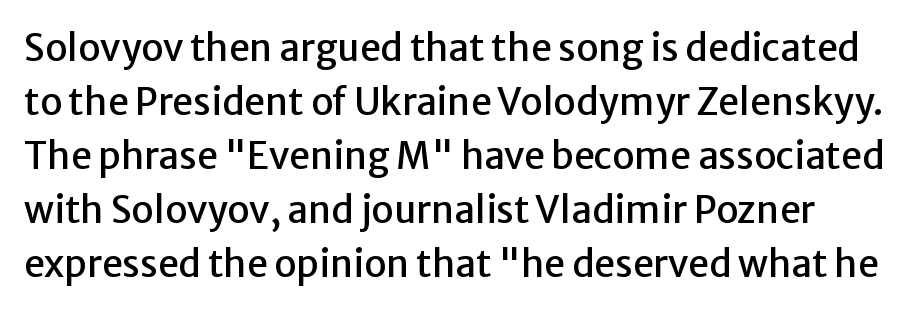
{"serif": "no", "italic": "no", "width": "normal", "stroke_contrast": "low", "x_height": "medium", "monospaced": "no", "underline": "no", "line_spacing": "normal", "line_spacing_ratio": 1.46, "letter_spacing": "normal", "letter_spacing_em": 0.0, "glyph_px": 37}
